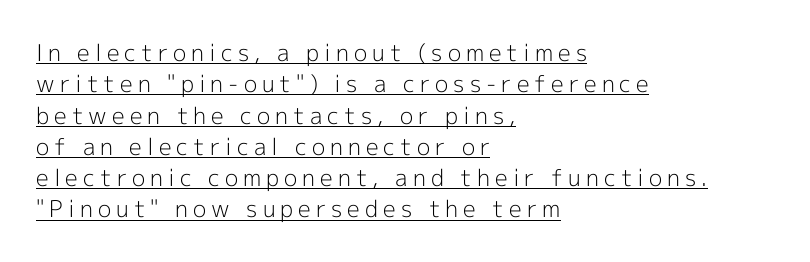
This is underlined copy, the kind a proofreader might mark for attention. Vertically, the passage feels balanced, rows spaced as you'd expect. Quick note: not italic, upright. Tracking here is generous; glyphs stand well apart from one another. Is the block centered? No — it sits flush against the left margin.
